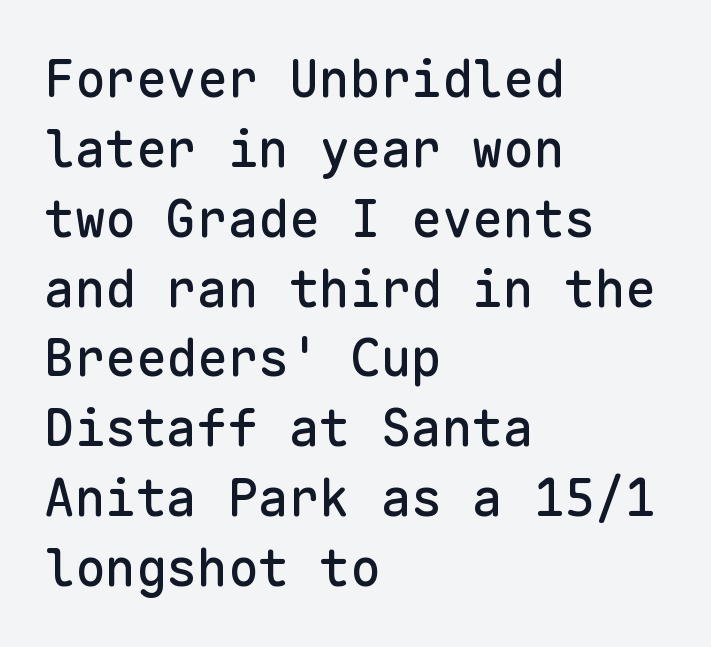
Where is the straight margin? On the left. If you measured baseline to baseline, you'd find a middling distance. Style check: upright. You could call the tracking neutral — neither tight nor loose. Monospaced: the letters line up in strict vertical columns. The space beneath each line is pristine and unruled.
